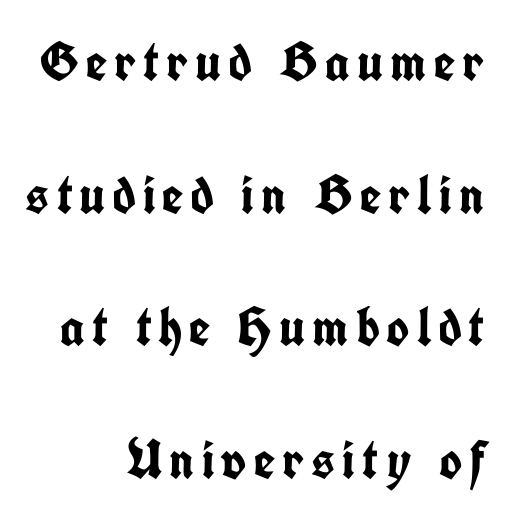
Q: Is the text bold? A: Yes.
Q: Is the text italic (slanted)? A: No, it is upright.
Q: Is the typeface a serif or a sans-serif typeface? A: Sans-serif.
Q: Is the text underlined? A: No.
Q: How is the paragraph aligned? A: Right-aligned.
Q: Is the spacing between lines tight, normal or loose? A: Loose.
Q: Width (condensed, normal, or wide)? A: Condensed.
Q: Stroke contrast? A: Low.
Q: x-height? A: Medium.
Q: Monospaced? A: No.
